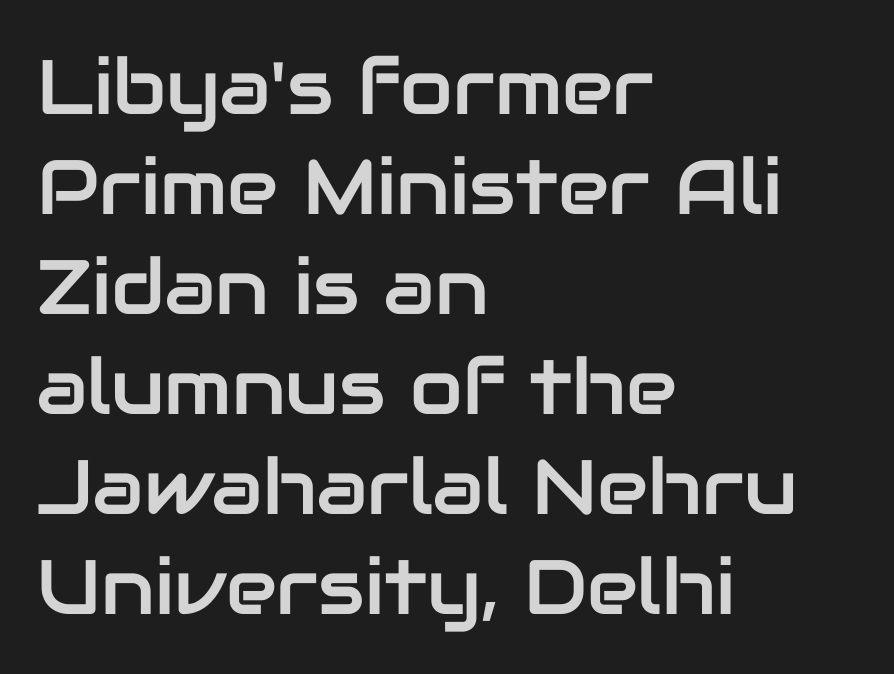
The image shows 77 px sans-serif type, upright; set left-aligned, normal line spacing (1.3x), normal letter spacing, not underlined; low stroke contrast and a medium x-height.
